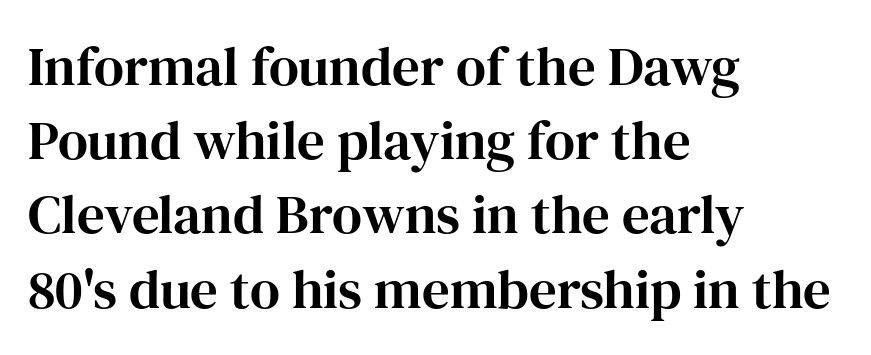
Q: Is the text italic (slanted)? A: No, it is upright.
Q: Is the typeface a serif or a sans-serif typeface? A: Serif.
Q: Is the text underlined? A: No.
Q: How is the paragraph aligned? A: Left-aligned.
Q: Is the spacing between letters normal or unusually wide? A: Normal.
Q: Is the spacing between lines tight, normal or loose? A: Normal.
Q: Width (condensed, normal, or wide)? A: Normal.
Q: Stroke contrast? A: High.
Q: x-height? A: Medium.
Q: Monospaced? A: No.
